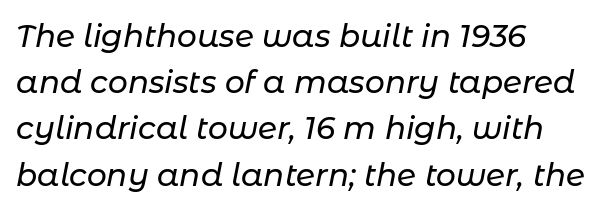
{"italic": "yes", "lean": "right", "slant_degrees": 11, "width": "normal", "stroke_contrast": "low", "x_height": "medium", "monospaced": "no", "underline": "no", "align": "left", "line_spacing": "normal", "line_spacing_ratio": 1.49, "letter_spacing": "normal", "letter_spacing_em": 0.0, "glyph_px": 31}
